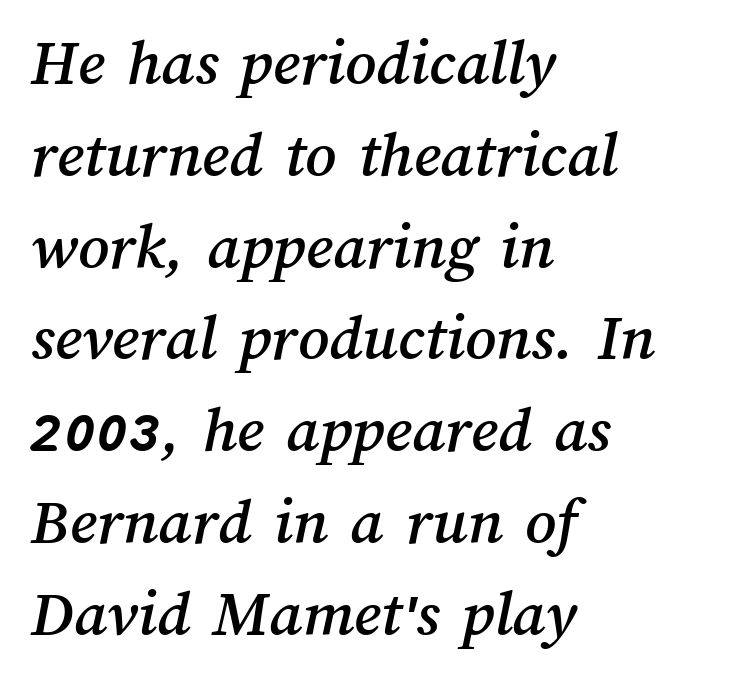
{"width": "normal", "stroke_contrast": "medium", "x_height": "medium", "monospaced": "no", "underline": "no", "align": "left", "line_spacing": "normal", "line_spacing_ratio": 1.37, "letter_spacing": "normal", "letter_spacing_em": 0.0, "glyph_px": 67}
